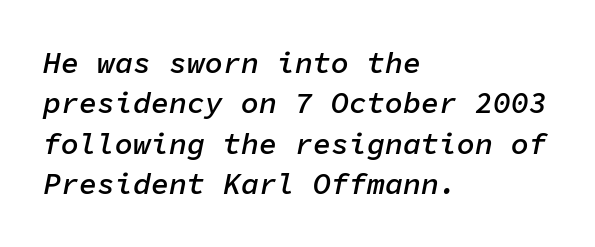
Q: Is the text bold? A: Semi-bold.
Q: Is the text italic (slanted)? A: Yes, it leans right by about 11 degrees.
Q: Is the text underlined? A: No.
Q: How is the paragraph aligned? A: Left-aligned.
Q: Is the spacing between letters normal or unusually wide? A: Normal.
Q: Is the spacing between lines tight, normal or loose? A: Normal.
Q: Width (condensed, normal, or wide)? A: Normal.
Q: Stroke contrast? A: Low.
Q: x-height? A: Medium.
Q: Monospaced? A: Yes.
